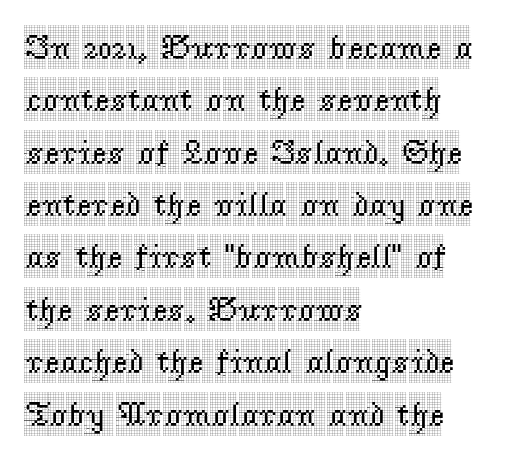
Q: Is the text italic (slanted)? A: No, it is upright.
Q: Is the typeface a serif or a sans-serif typeface? A: Serif.
Q: Is the text underlined? A: No.
Q: How is the paragraph aligned? A: Left-aligned.
Q: Is the spacing between letters normal or unusually wide? A: Normal.
Q: Is the spacing between lines tight, normal or loose? A: Normal.
Q: Width (condensed, normal, or wide)? A: Condensed.
Q: x-height? A: Large.
Q: Monospaced? A: No.
